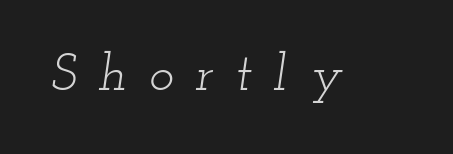
{"serif": "yes", "italic": "yes", "lean": "right", "slant_degrees": 12, "bold": "no", "weight": "light", "width": "wide", "stroke_contrast": "low", "x_height": "small", "monospaced": "no", "underline": "no", "letter_spacing": "wide", "letter_spacing_em": 0.41, "glyph_px": 53}
